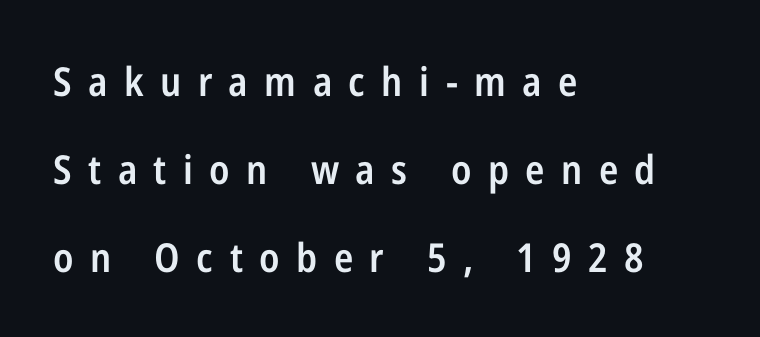
{"serif": "no", "italic": "no", "bold": "semi", "weight": "semibold", "width": "condensed", "stroke_contrast": "low", "x_height": "medium", "monospaced": "no", "underline": "no", "align": "left", "line_spacing": "loose", "line_spacing_ratio": 2.2, "letter_spacing": "wide", "letter_spacing_em": 0.41, "glyph_px": 40}
